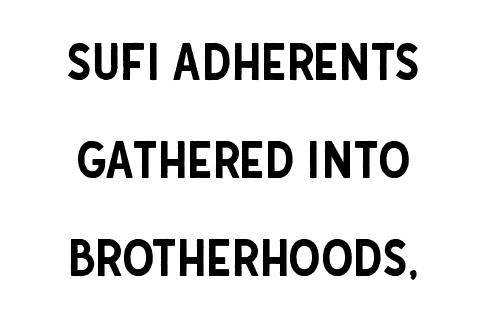
The image shows 51 px condensed sans-serif type, upright; set centered, loose line spacing (1.92x), normal letter spacing, not underlined; low stroke contrast and a large x-height.
